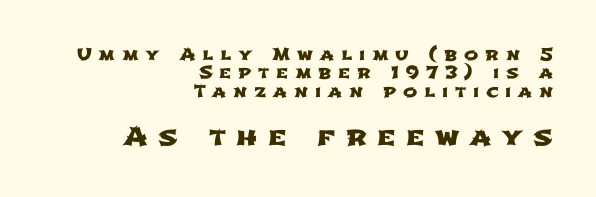
{"underline": "no", "align": "right", "line_spacing": "tight", "line_spacing_ratio": 1.08, "letter_spacing": "wide", "letter_spacing_em": 0.4, "larger_block": "second", "size_ratio": 1.53, "glyph_px": 26}
